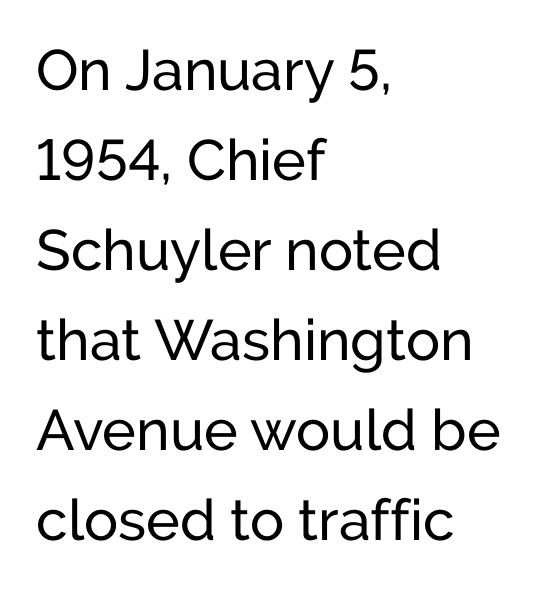
{"serif": "no", "italic": "no", "bold": "no", "weight": "regular", "width": "normal", "stroke_contrast": "low", "x_height": "medium", "monospaced": "no", "underline": "no", "align": "left", "line_spacing": "normal", "line_spacing_ratio": 1.58, "letter_spacing": "normal", "letter_spacing_em": 0.0, "glyph_px": 57}
